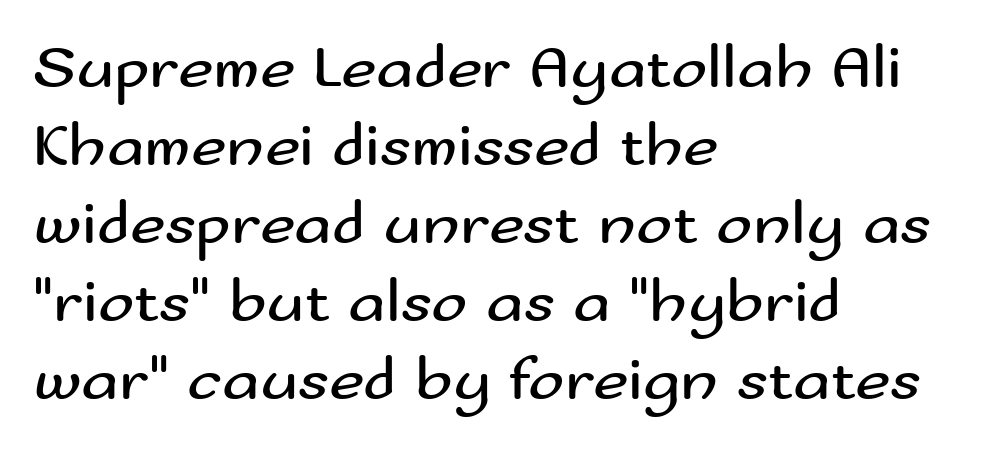
The image shows 61 px regular-weight, wide sans-serif type, upright; set left-aligned, normal line spacing (1.28x), normal letter spacing, not underlined; medium stroke contrast and a small x-height.
